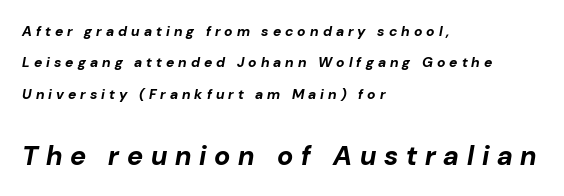
The image shows 27 px bold type, italic (leaning right); set left-aligned, loose line spacing (2.24x), unusually wide letter spacing (+0.29 em), not underlined; the second (bottom) block is 1.93x larger.
